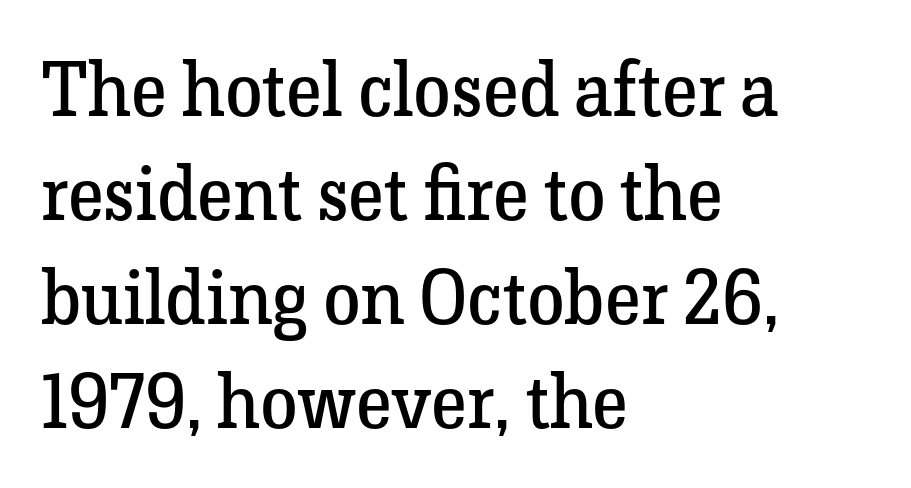
Q: Is the text bold? A: No.
Q: Is the text italic (slanted)? A: No, it is upright.
Q: Is the typeface a serif or a sans-serif typeface? A: Serif.
Q: Is the text underlined? A: No.
Q: How is the paragraph aligned? A: Left-aligned.
Q: Is the spacing between letters normal or unusually wide? A: Normal.
Q: Is the spacing between lines tight, normal or loose? A: Normal.
Q: Width (condensed, normal, or wide)? A: Normal.
Q: Stroke contrast? A: Low.
Q: x-height? A: Medium.
Q: Monospaced? A: No.
